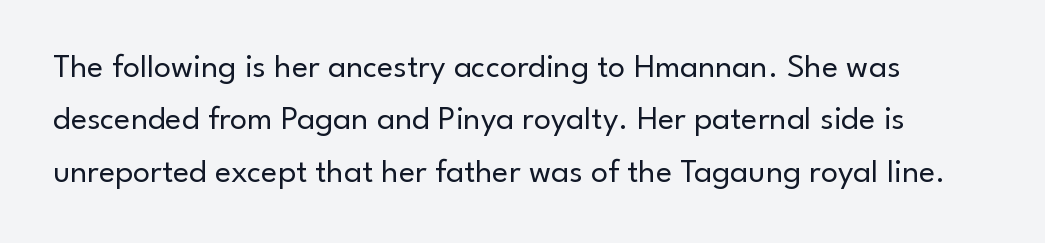
Q: Is the text bold? A: No.
Q: Is the text italic (slanted)? A: No, it is upright.
Q: Is the typeface a serif or a sans-serif typeface? A: Sans-serif.
Q: Is the text underlined? A: No.
Q: Is the spacing between letters normal or unusually wide? A: Normal.
Q: Is the spacing between lines tight, normal or loose? A: Normal.
Q: Width (condensed, normal, or wide)? A: Normal.
Q: Stroke contrast? A: Low.
Q: x-height? A: Small.
Q: Monospaced? A: No.
